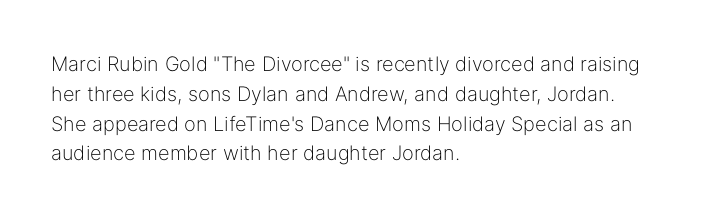
The image shows 20 px text type, upright; set left-aligned, normal line spacing (1.49x), normal letter spacing, not underlined.
